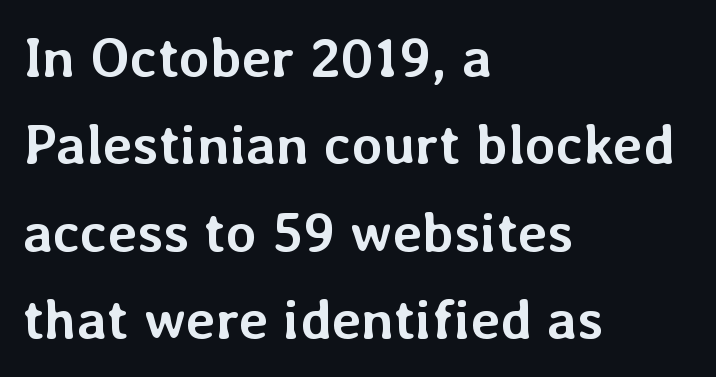
{"italic": "no", "bold": "yes", "weight": "semibold", "width": "normal", "stroke_contrast": "low", "x_height": "medium", "monospaced": "no", "underline": "no", "align": "left", "line_spacing": "normal", "line_spacing_ratio": 1.56, "letter_spacing": "normal", "letter_spacing_em": 0.0, "glyph_px": 56}
